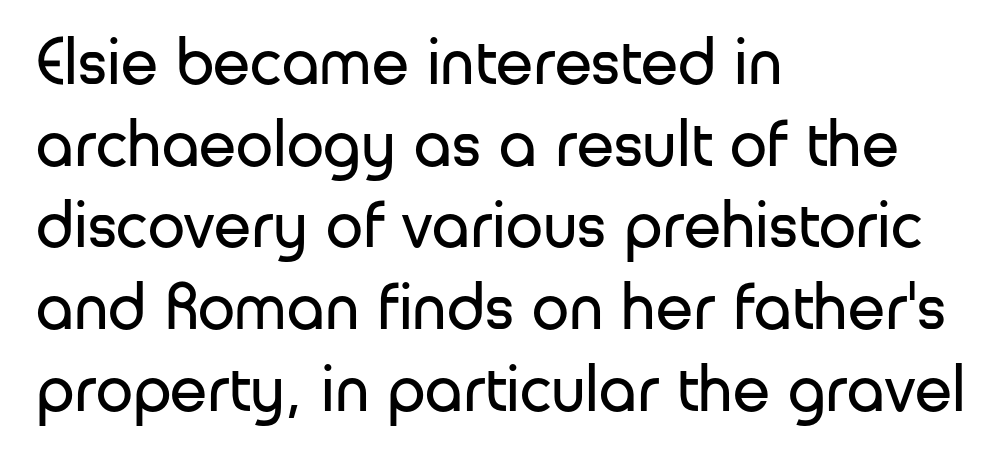
The setting favours the left margin, as ordinary paragraphs usually do. Ink coverage per letter is moderate at most. The type is set solid horizontally, with unmodified tracking. Character widths vary here, with narrow letters taking less room than wide ones. This sample uses an upright cut, with every glyph sitting square on the baseline. Decoration check: the copy has no underline.
